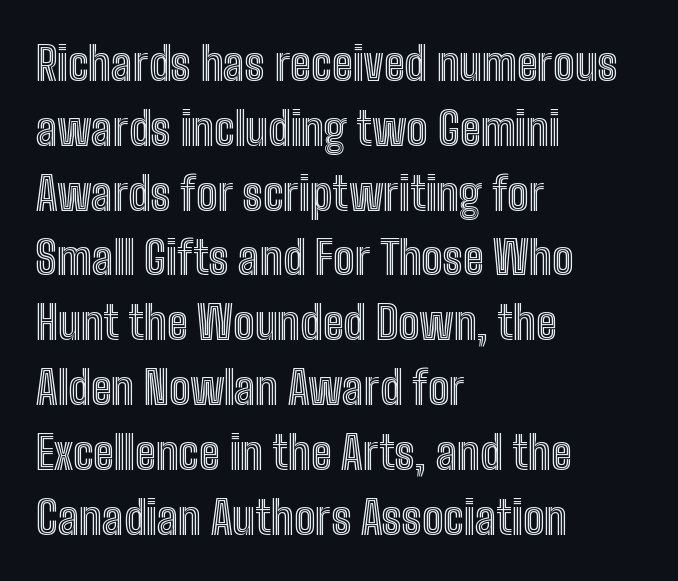
Quick note: not italic, upright. A typesetter would call this leading conventional body-copy spacing. Does the copy run flush right? No — it runs flush left. Proportional: the letters do not fall into vertical columns. The face used here is rendered with its standard letterfit. Beneath every word, the page is bare.
